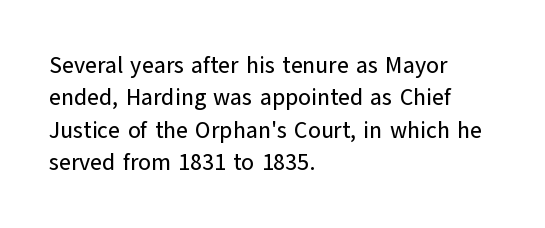
{"italic": "no", "underline": "no", "align": "left", "line_spacing": "normal", "line_spacing_ratio": 1.41, "letter_spacing": "normal", "letter_spacing_em": 0.0, "glyph_px": 23}
